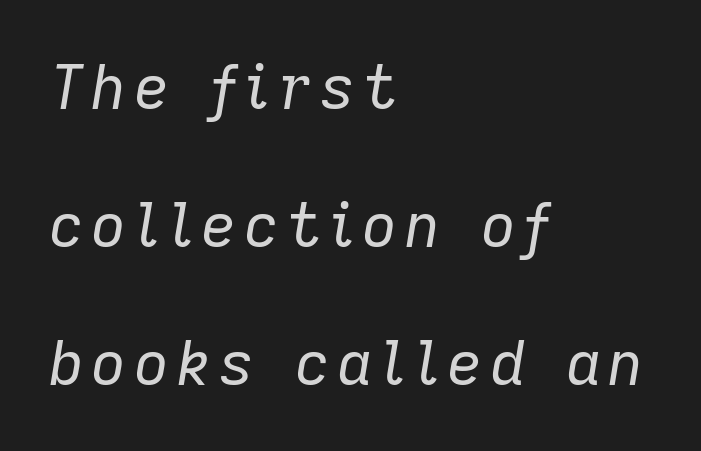
Q: Is the text bold? A: No.
Q: Is the text italic (slanted)? A: Yes, it leans right by about 9 degrees.
Q: Is the text underlined? A: No.
Q: How is the paragraph aligned? A: Left-aligned.
Q: Is the spacing between lines tight, normal or loose? A: Loose.
Q: Width (condensed, normal, or wide)? A: Normal.
Q: Stroke contrast? A: Low.
Q: x-height? A: Medium.
Q: Monospaced? A: No.
